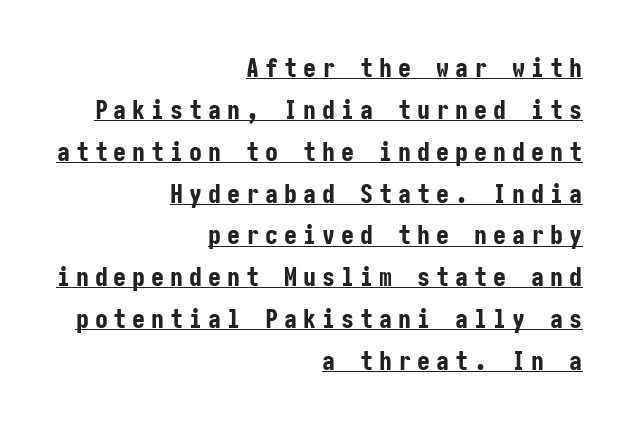
The face used here appears with an underline applied. Typesetter's note: full bold, strokes at maximum text heaviness. Successive baselines arrive at the customary interval. This sample uses expanded letter spacing, leaving extra air between glyphs.
